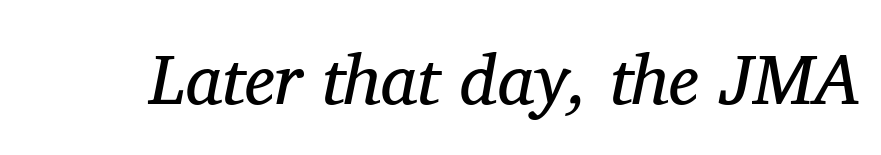
There's an unmistakable incline to the writing here. The gaps between neighbouring characters are ordinary and unremarkable. Words float on clear page, feet unadorned. No extra ink here — the face is not bold.
